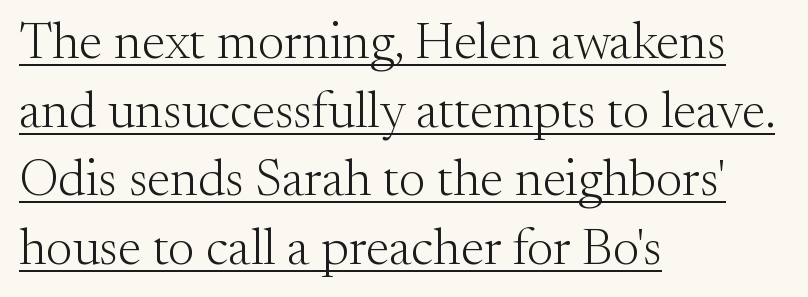
This sample is left-justified, so line endings fall wherever the words run out. You could not count columns in this text — the font is proportionally spaced. The font's upright variant was chosen for this text. Does the leading feel generous? No, just average. Characters follow at the spacing the type designer built in. This sample uses a serif face.
